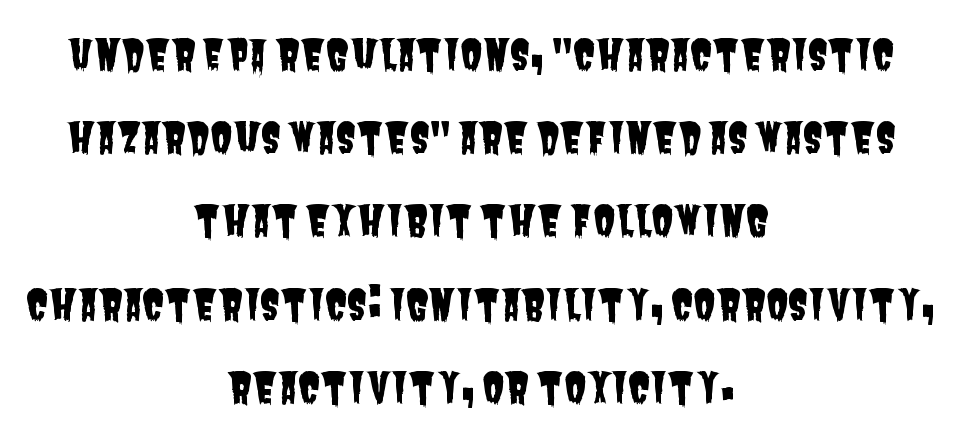
{"serif": "no", "width": "condensed", "stroke_contrast": "low", "x_height": "large", "monospaced": "no", "underline": "no", "align": "center", "line_spacing": "loose", "line_spacing_ratio": 2.03, "letter_spacing": "normal", "letter_spacing_em": 0.0, "glyph_px": 41}
